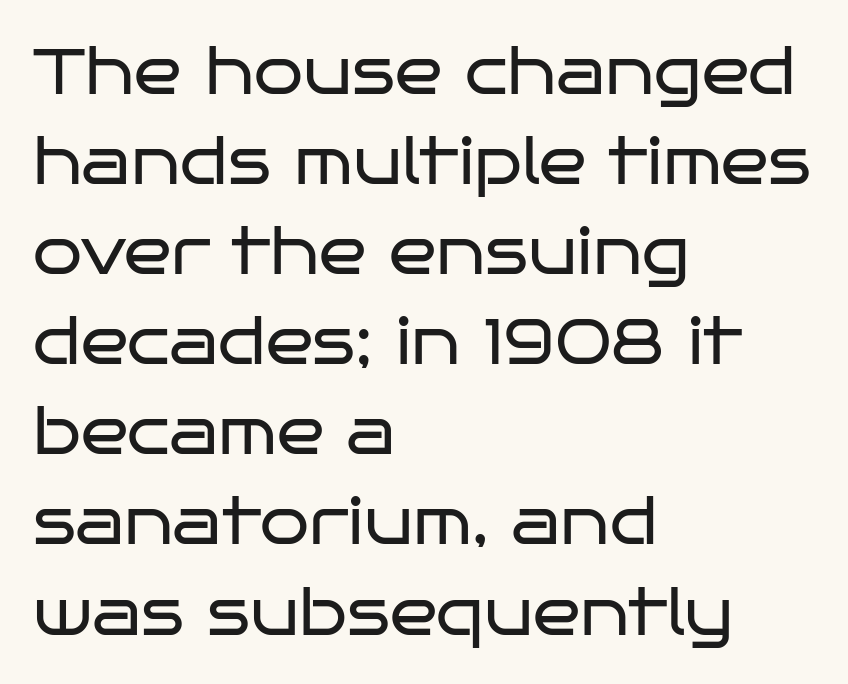
{"serif": "no", "italic": "no", "bold": "no", "weight": "regular", "width": "wide", "stroke_contrast": "low", "x_height": "large", "monospaced": "no", "underline": "no", "align": "left", "line_spacing": "normal", "line_spacing_ratio": 1.43, "letter_spacing": "normal", "letter_spacing_em": 0.0, "glyph_px": 63}
